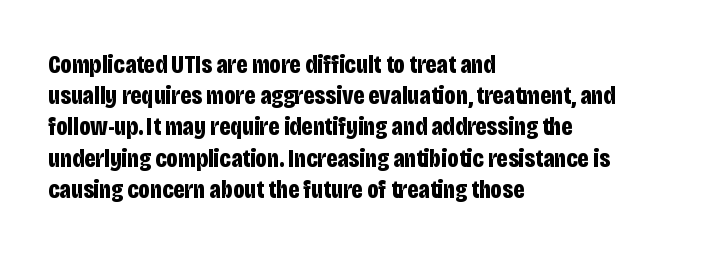
{"italic": "no", "bold": "yes", "underline": "no", "align": "left", "line_spacing_ratio": 1.2, "letter_spacing": "normal", "letter_spacing_em": 0.0, "glyph_px": 26}
